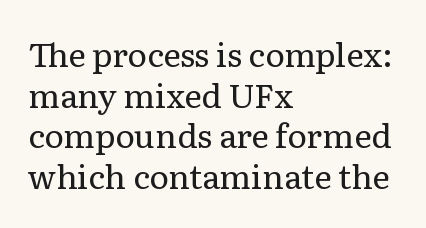
Line starts are locked; line ends wander. Spacing verdict: proportional, widths tailored to each character. Letters have the restrained weight of plain body copy at most. Decoration check: the copy has no underline. This sample uses an upright cut, with every glyph sitting square on the baseline. The text was rendered using a seriffed face with decorative stroke endings.
